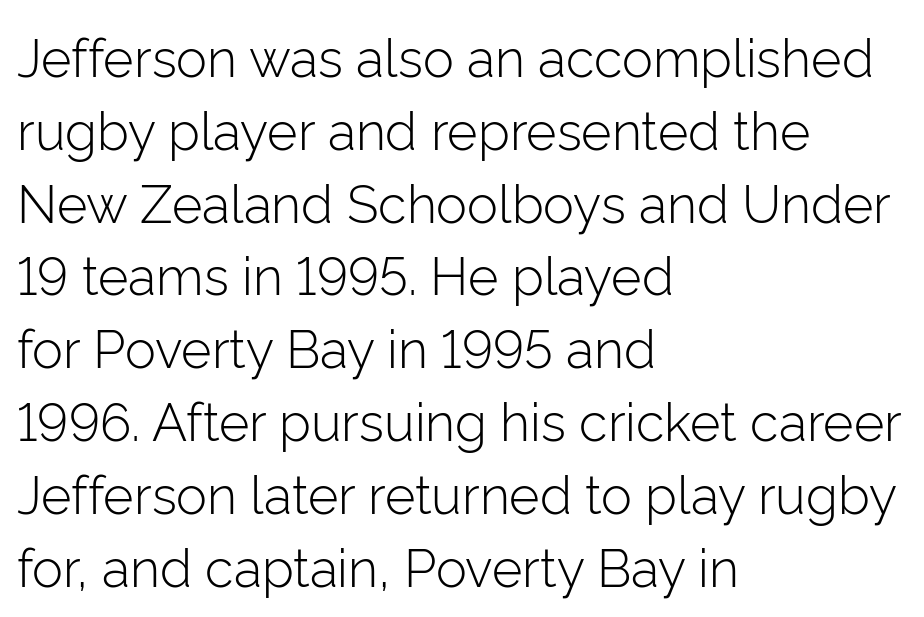
Does the leading feel generous? No, just average. The baseline area is clear. The font family rendered here belongs to the sans-serif group. You could call the tracking neutral — neither tight nor loose.
